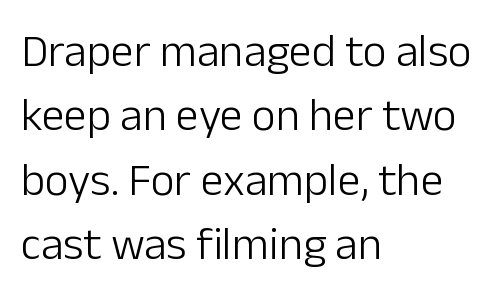
{"serif": "no", "italic": "no", "bold": "no", "weight": "light", "width": "normal", "stroke_contrast": "low", "x_height": "medium", "monospaced": "no", "underline": "no", "align": "left", "line_spacing": "normal", "line_spacing_ratio": 1.4, "letter_spacing": "normal", "letter_spacing_em": 0.0, "glyph_px": 46}
